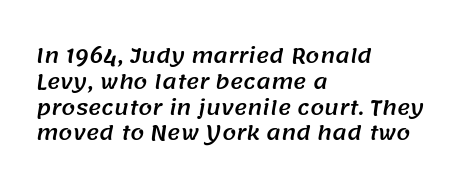
The image shows 20 px text type; set left-aligned, normal line spacing (1.29x), normal letter spacing, not underlined.
